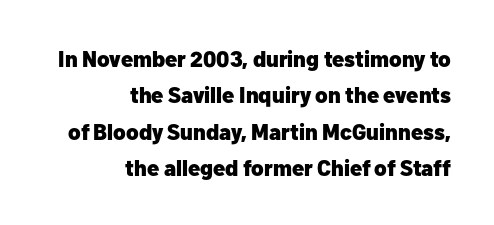
Q: Is the text bold? A: Yes.
Q: Is the text italic (slanted)? A: No, it is upright.
Q: Is the text underlined? A: No.
Q: How is the paragraph aligned? A: Right-aligned.
Q: Is the spacing between letters normal or unusually wide? A: Normal.
Q: Is the spacing between lines tight, normal or loose? A: Normal.
